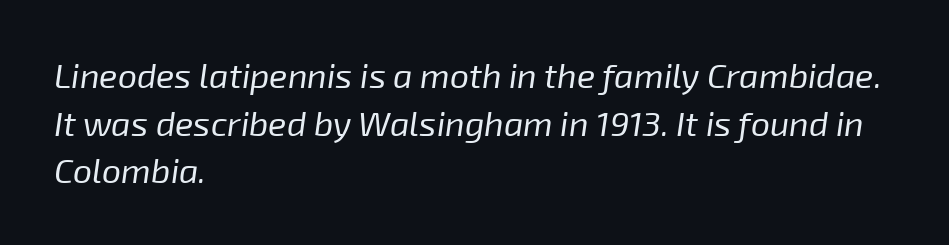
The image shows 34 px regular-weight type, italic (leaning right); set left-aligned, normal line spacing (1.4x), normal letter spacing, not underlined; low stroke contrast and a medium x-height.
